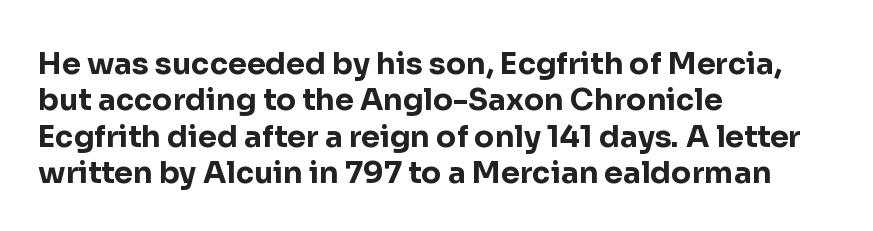
Words float on clear page, feet unadorned. Upright lettering throughout. Is this a sans? Yes — the strokes have no serifs. Between one letter and the next there's only the usual sliver of space.
